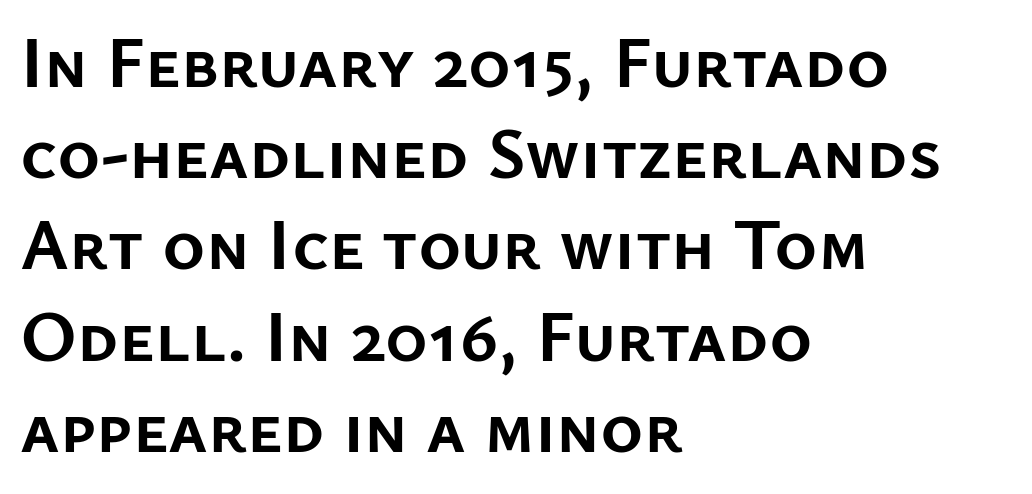
The image shows 73 px semibold sans-serif type, upright; set left-aligned, normal line spacing (1.25x), normal letter spacing, not underlined; low stroke contrast and a medium x-height.
